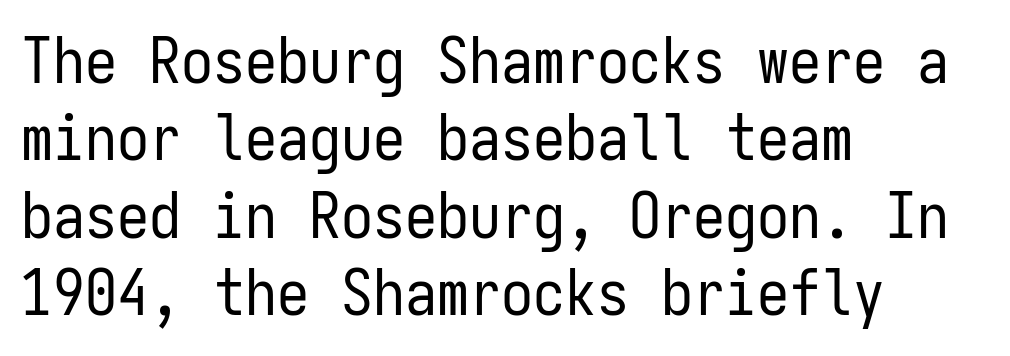
The image shows 64 px regular-weight, condensed sans-serif type, upright, monospaced; set left-aligned, line spacing 1.21x, normal letter spacing, not underlined; low stroke contrast and a medium x-height.
